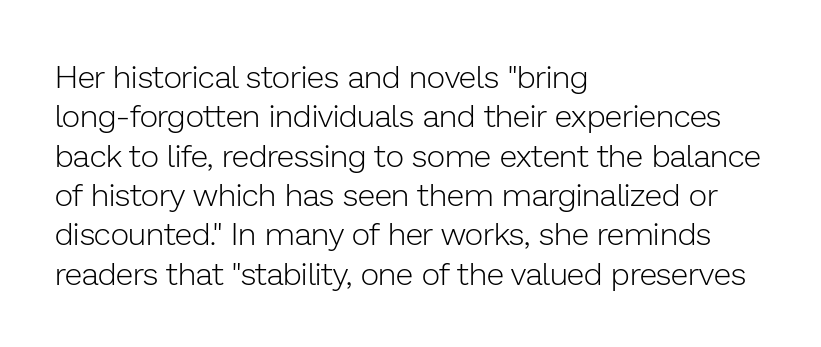
This is sans-serif lettering, the kind often seen on screens and signage. A typesetter would call this proportional, since set widths differ per character. If you drew a ruler down the left edge, every line would touch it. Unmarked baselines from the first word to the last.
